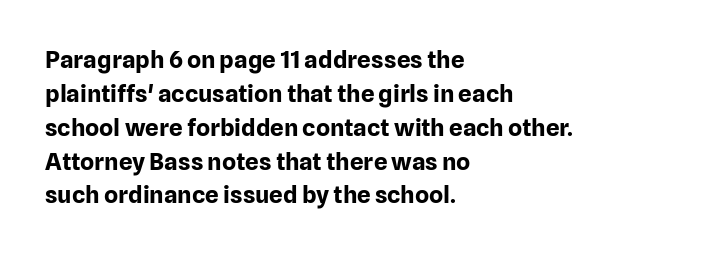
Check under the words: just untouched page. The lettering stays uniformly vertical, giving the passage a roman look. Does the weight exceed regular? Yes, all the way to bold. Leading: standard.
